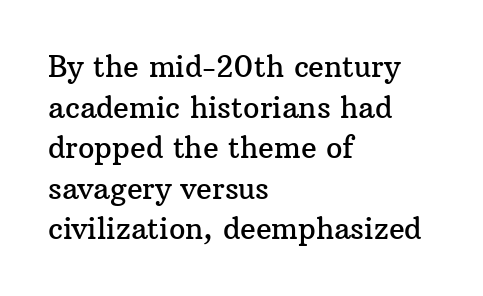
Has an underline been added? It has not. Glyph-to-glyph distance matches everyday printed text. Each new line begins a customary step beneath the previous one. Regarding serifs, this sample has them.
